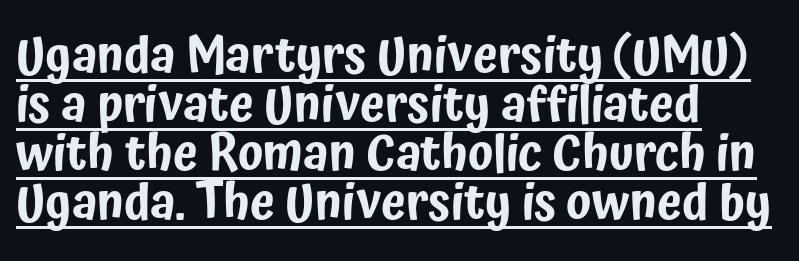
Line beginnings align vertically; line endings do not. Quick note: not italic, upright. Every word sits above its own underline. Cramped leading. Regarding serifs, this sample does without them. You could not count columns in this text — the font is proportionally spaced.
